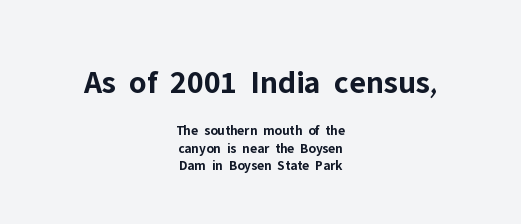
The earlier block is typeset at a bigger size than the later block. How are the letters spaced? Ordinarily, with no added tracking. Any mark beneath the type? The region is blank. Leftover space on each line is divided equally before and after the words. The passage shown is typed in a proportional face where columns would drift.
